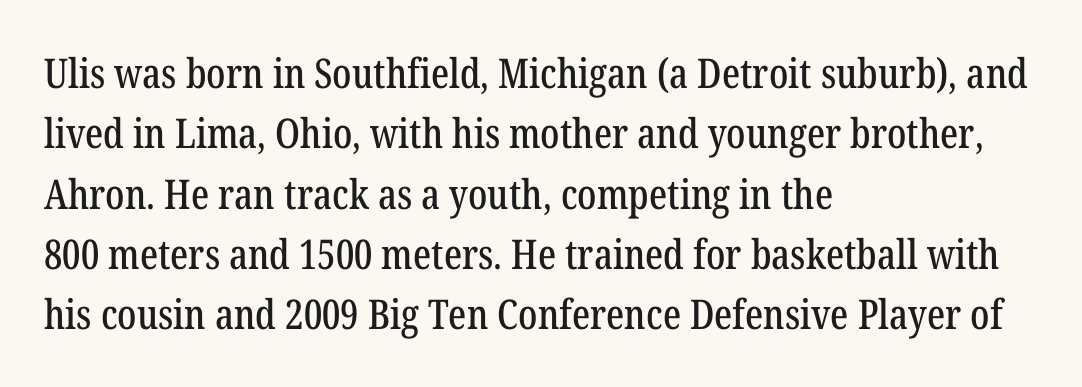
{"serif": "yes", "italic": "no", "width": "condensed", "stroke_contrast": "low", "x_height": "medium", "monospaced": "no", "underline": "no", "align": "left", "line_spacing": "normal", "line_spacing_ratio": 1.47, "letter_spacing": "normal", "letter_spacing_em": 0.0, "glyph_px": 41}
